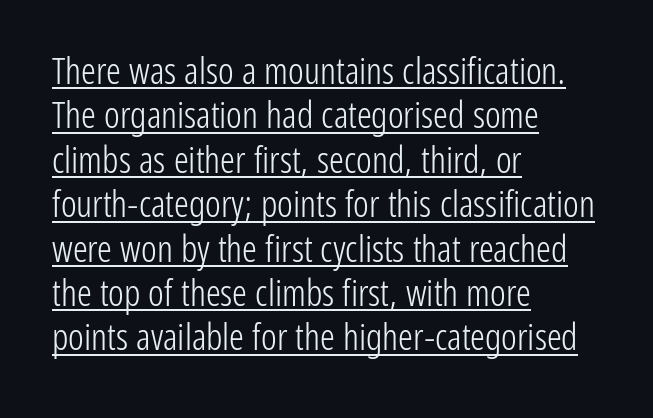
The image shows 37 px light, condensed sans-serif type, upright; set left-aligned, line spacing 1.2x, normal letter spacing, underlined; low stroke contrast and a medium x-height.
